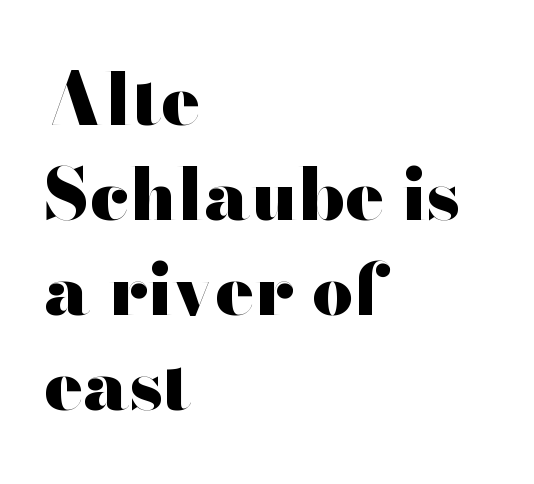
The image shows 72 px heavy, wide sans-serif type, upright; set left-aligned, normal line spacing (1.32x), normal letter spacing, not underlined; high stroke contrast and a small x-height.
